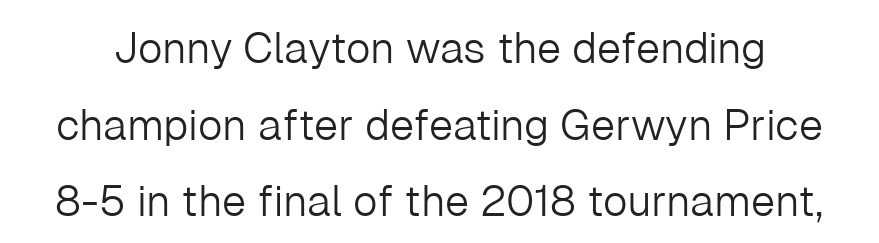
Q: Is the text bold? A: No.
Q: Is the text italic (slanted)? A: No, it is upright.
Q: Is the typeface a serif or a sans-serif typeface? A: Sans-serif.
Q: Is the text underlined? A: No.
Q: Is the spacing between letters normal or unusually wide? A: Normal.
Q: Width (condensed, normal, or wide)? A: Normal.
Q: Stroke contrast? A: Low.
Q: x-height? A: Medium.
Q: Monospaced? A: No.
